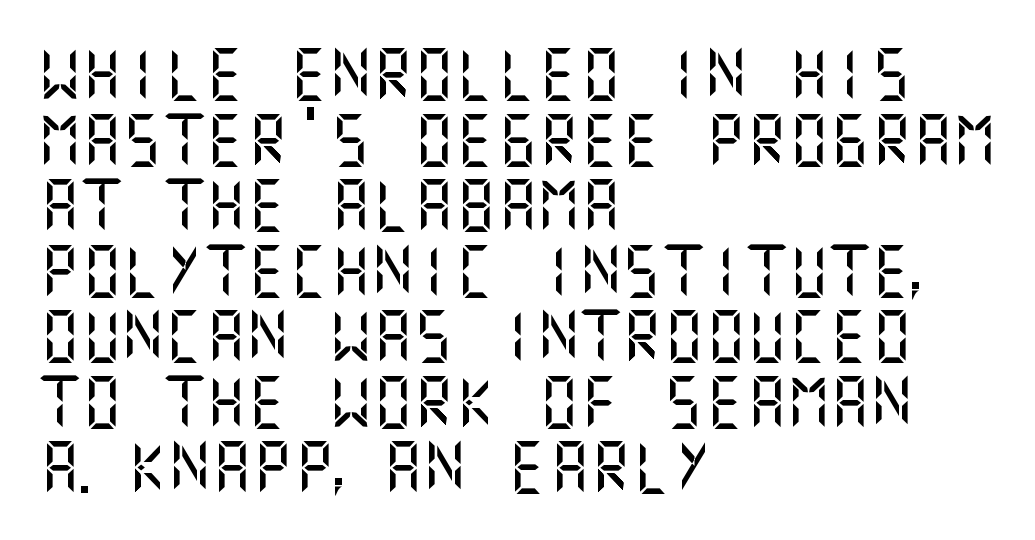
Bare-footed words on every line. No italicization has been applied; the sample stays upright. What's the leading like? Ordinary, nothing unusual. The horizontal fit of the characters is conventional and even.
